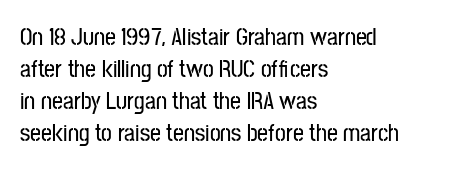
The image shows 24 px text type, upright; set left-aligned, normal line spacing (1.34x), normal letter spacing, not underlined.
